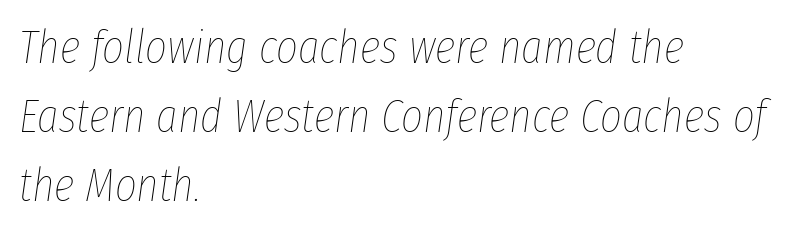
The image shows 47 px thin, condensed type, italic (leaning right); set left-aligned, normal line spacing (1.47x), normal letter spacing, not underlined; low stroke contrast and a medium x-height.
